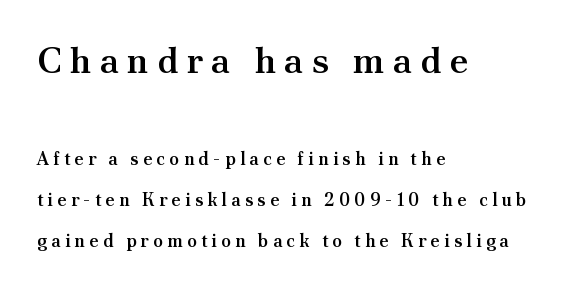
The sample has been set in demibold, a notch under bold. This rendering widens character spacing well past its baseline value. A student would call this left alignment; a typographer would say flush left, rag right. I'd call this a serif setting — the letters wear small feet.
